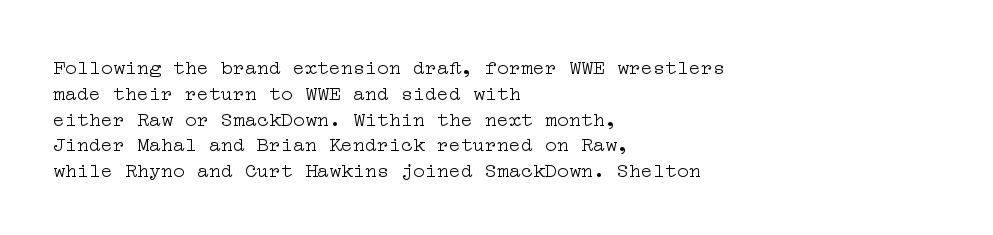
{"italic": "no", "bold": "no", "underline": "no", "align": "left", "line_spacing": "normal", "line_spacing_ratio": 1.29, "letter_spacing": "normal", "letter_spacing_em": 0.0, "glyph_px": 20}
